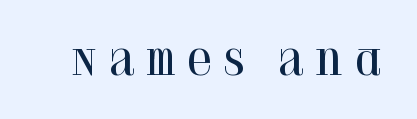
Q: Is the text italic (slanted)? A: No, it is upright.
Q: Is the typeface a serif or a sans-serif typeface? A: Serif.
Q: Is the text underlined? A: No.
Q: Is the spacing between letters normal or unusually wide? A: Unusually wide.
Q: Width (condensed, normal, or wide)? A: Normal.
Q: Stroke contrast? A: High.
Q: x-height? A: Large.
Q: Monospaced? A: No.
